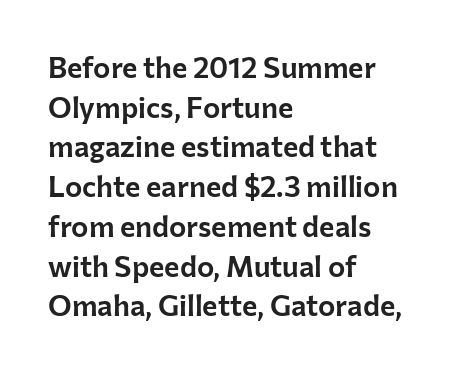
The image shows 29 px sans-serif type, upright; set left-aligned, normal line spacing (1.37x), normal letter spacing, not underlined; low stroke contrast and a medium x-height.
